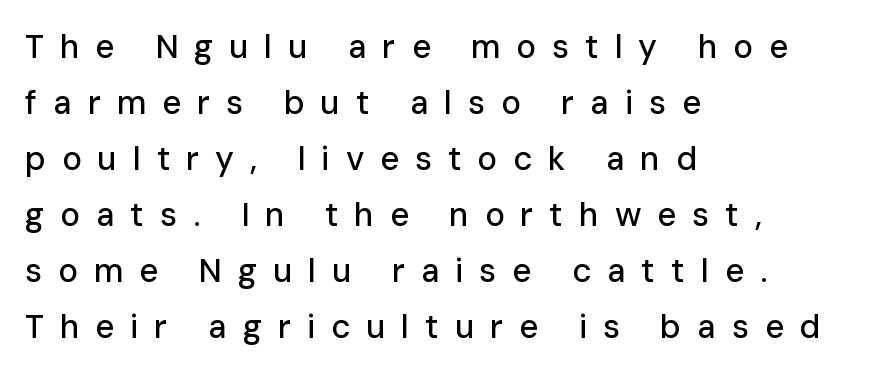
Q: Is the text italic (slanted)? A: No, it is upright.
Q: Is the typeface a serif or a sans-serif typeface? A: Sans-serif.
Q: Is the text underlined? A: No.
Q: How is the paragraph aligned? A: Left-aligned.
Q: Is the spacing between letters normal or unusually wide? A: Unusually wide.
Q: Is the spacing between lines tight, normal or loose? A: Normal.
Q: Width (condensed, normal, or wide)? A: Normal.
Q: Stroke contrast? A: Low.
Q: x-height? A: Medium.
Q: Monospaced? A: No.
